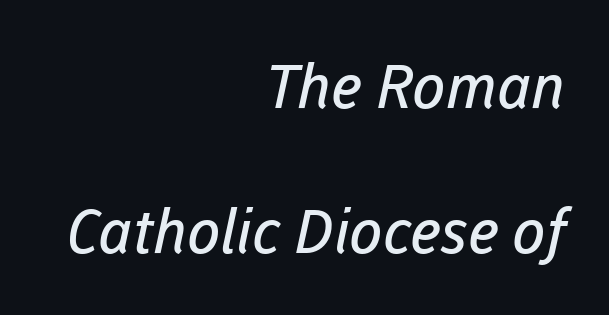
The image shows 61 px regular-weight sans-serif type; set right-aligned, loose line spacing (2.38x), normal letter spacing, not underlined; low stroke contrast and a medium x-height.
